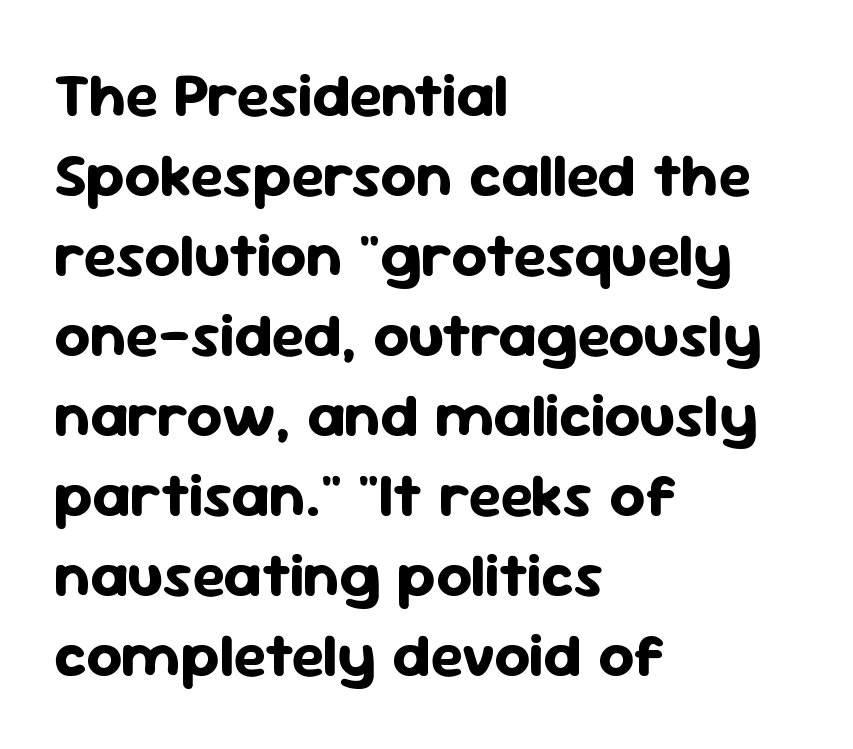
The image shows 62 px bold sans-serif type, upright; set left-aligned, normal line spacing (1.29x), normal letter spacing, not underlined; low stroke contrast and a medium x-height.
